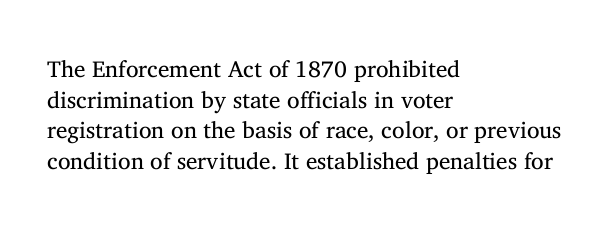
Vertical spacing — default. The text block is weighted toward the left margin, trailing off unevenly rightward. The baseline area is clear. These lines keep a tight, regular rhythm from letter to letter. No extra ink here — the face is not bold.
